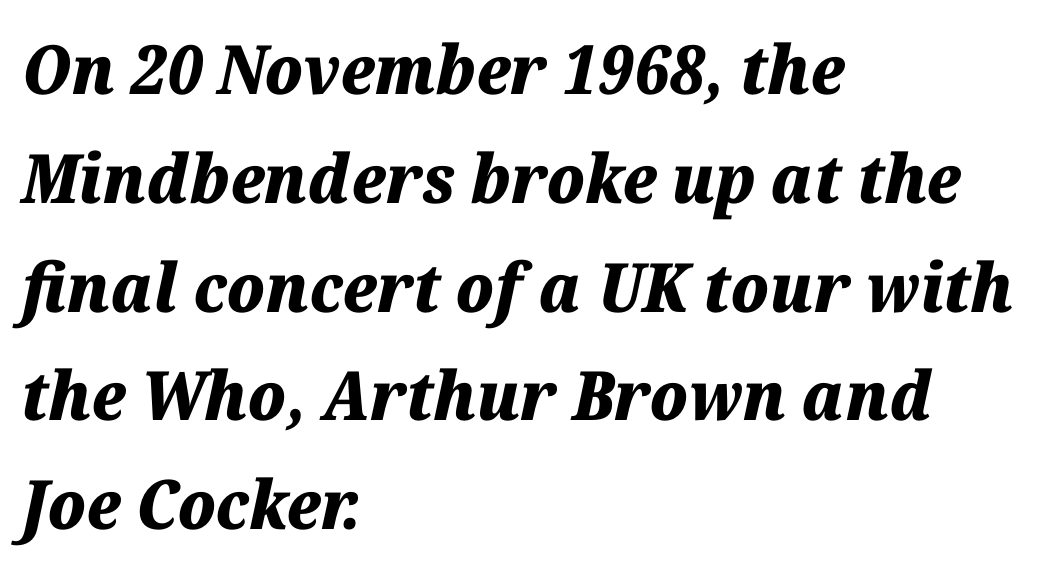
{"italic": "yes", "lean": "right", "slant_degrees": 12, "bold": "yes", "weight": "heavy", "width": "normal", "stroke_contrast": "medium", "x_height": "medium", "monospaced": "no", "underline": "no", "align": "left", "line_spacing": "normal", "line_spacing_ratio": 1.6, "letter_spacing": "normal", "letter_spacing_em": 0.0, "glyph_px": 68}
